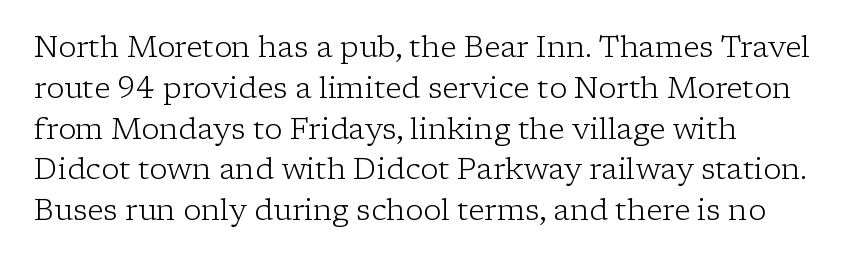
{"serif": "yes", "italic": "no", "bold": "no", "weight": "light", "width": "normal", "stroke_contrast": "low", "x_height": "medium", "monospaced": "no", "underline": "no", "line_spacing": "normal", "line_spacing_ratio": 1.36, "letter_spacing": "normal", "letter_spacing_em": 0.0, "glyph_px": 30}
